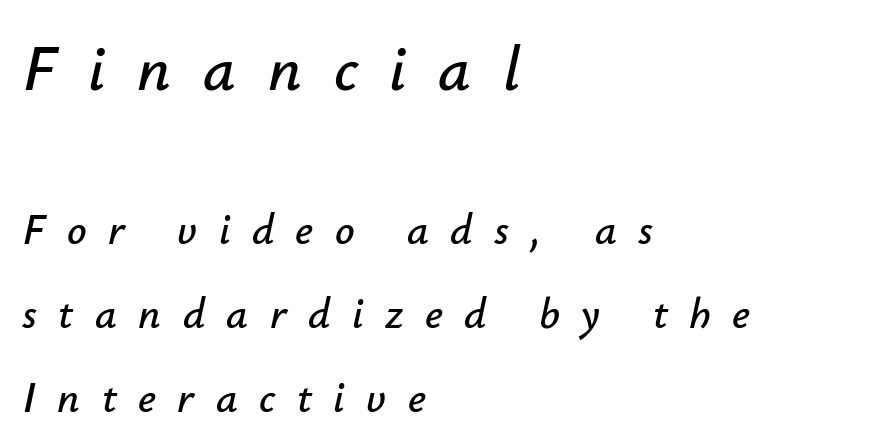
Q: Is the text italic (slanted)? A: Yes, it leans right by about 12 degrees.
Q: Is the text underlined? A: No.
Q: How is the paragraph aligned? A: Left-aligned.
Q: Is the spacing between letters normal or unusually wide? A: Unusually wide.
Q: Is the spacing between lines tight, normal or loose? A: Loose.
Q: Which block of text is set in a larger size, the first (top) or the second (bottom)? A: The first (top) one.
Q: Width (condensed, normal, or wide)? A: Normal.
Q: Stroke contrast? A: Low.
Q: x-height? A: Small.
Q: Monospaced? A: No.
